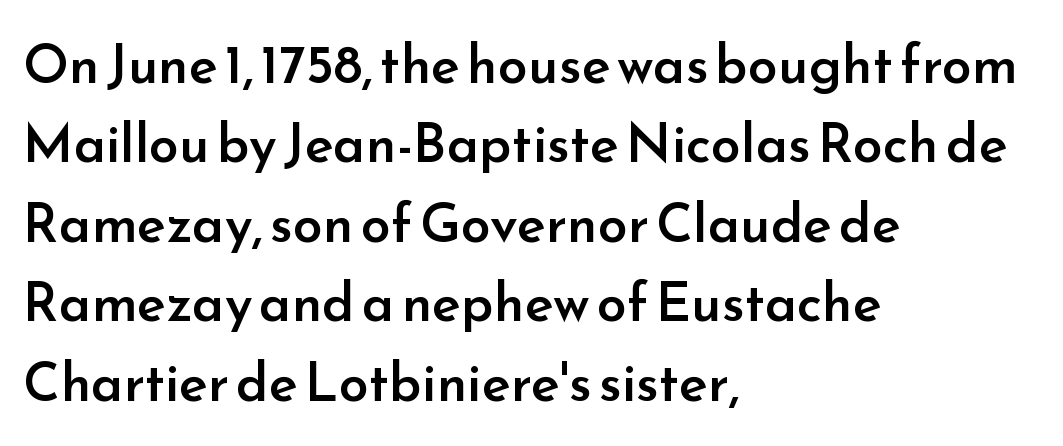
Q: Is the text bold? A: Semi-bold.
Q: Is the text italic (slanted)? A: No, it is upright.
Q: Is the typeface a serif or a sans-serif typeface? A: Sans-serif.
Q: Is the text underlined? A: No.
Q: How is the paragraph aligned? A: Left-aligned.
Q: Is the spacing between letters normal or unusually wide? A: Normal.
Q: Is the spacing between lines tight, normal or loose? A: Normal.
Q: Width (condensed, normal, or wide)? A: Normal.
Q: Stroke contrast? A: Low.
Q: x-height? A: Small.
Q: Monospaced? A: No.
